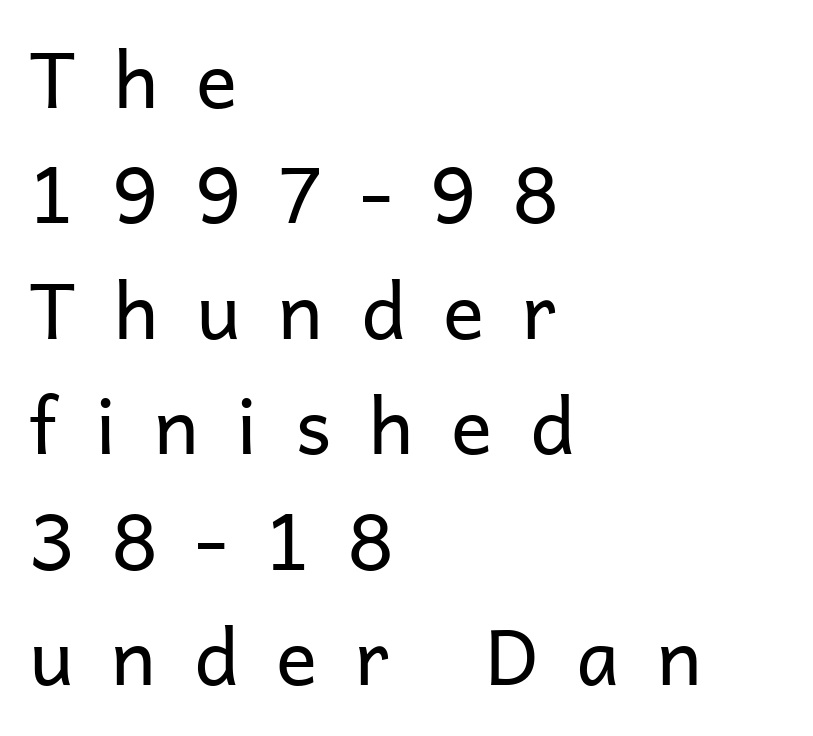
{"serif": "no", "italic": "no", "bold": "no", "weight": "regular", "width": "normal", "stroke_contrast": "low", "x_height": "medium", "monospaced": "no", "underline": "no", "align": "left", "line_spacing": "normal", "line_spacing_ratio": 1.5, "letter_spacing": "wide", "letter_spacing_em": 0.49, "glyph_px": 77}
